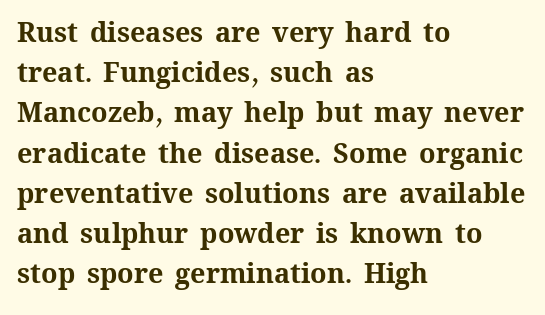
The image shows 27 px bold type, upright; set left-aligned, normal line spacing (1.49x), normal letter spacing, not underlined.
